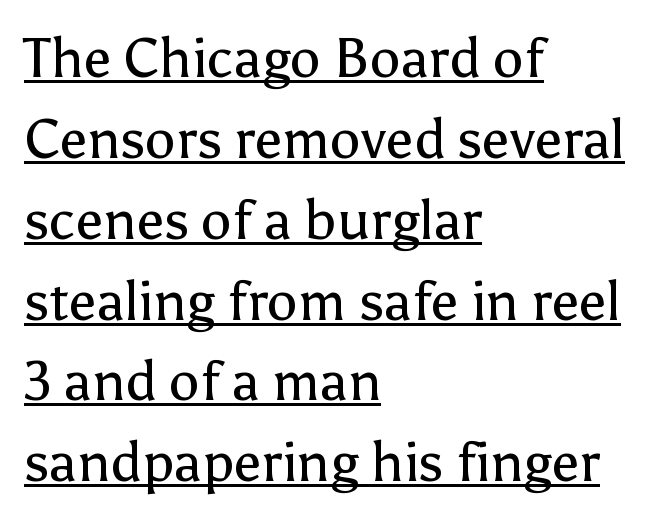
{"serif": "no", "italic": "no", "bold": "no", "weight": "regular", "width": "normal", "stroke_contrast": "low", "x_height": "medium", "monospaced": "no", "underline": "yes", "align": "left", "line_spacing": "normal", "line_spacing_ratio": 1.47, "letter_spacing": "normal", "letter_spacing_em": 0.0, "glyph_px": 55}
